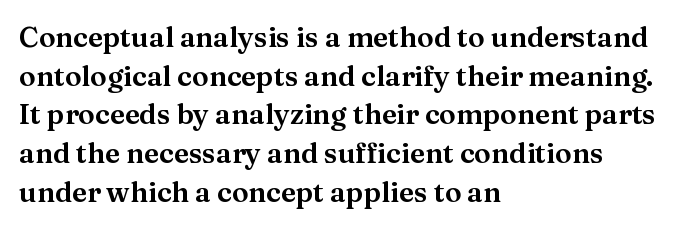
The rendering uses natural spacing where letterforms have individual widths. Honestly, the letter spacing is just normal — you wouldn't notice it. Designer's note — italics off, roman on. Visually the block forms a straight wall on the left and a jagged coastline on the right.
